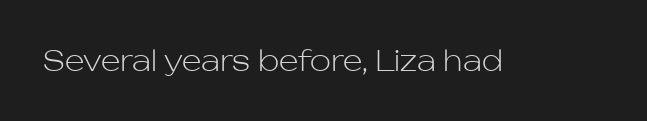
{"serif": "no", "italic": "no", "bold": "no", "weight": "light", "width": "normal", "stroke_contrast": "low", "x_height": "medium", "monospaced": "no", "underline": "no", "letter_spacing": "normal", "letter_spacing_em": 0.0, "glyph_px": 28}
